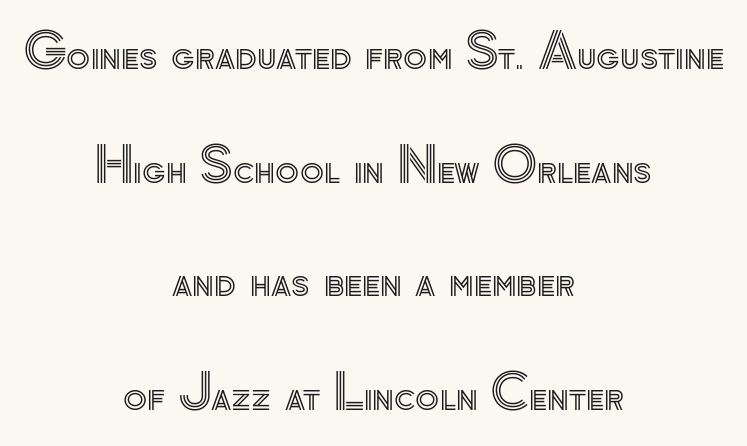
Q: Is the text italic (slanted)? A: No, it is upright.
Q: Is the text underlined? A: No.
Q: How is the paragraph aligned? A: Centered.
Q: Is the spacing between letters normal or unusually wide? A: Normal.
Q: Is the spacing between lines tight, normal or loose? A: Loose.
Q: Width (condensed, normal, or wide)? A: Normal.
Q: x-height? A: Small.
Q: Monospaced? A: No.
